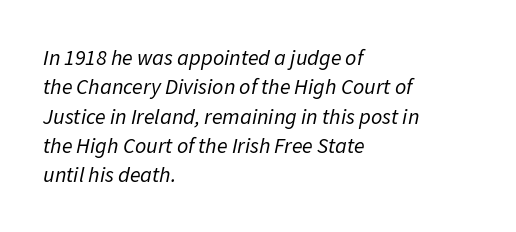
This sample is left-justified, so line endings fall wherever the words run out. This sample uses plain, unmodified letter spacing. These lines were composed using italics. Heaviness? Minimal to ordinary, like unemphasized prose. Each row of text sits above clean, open space.
